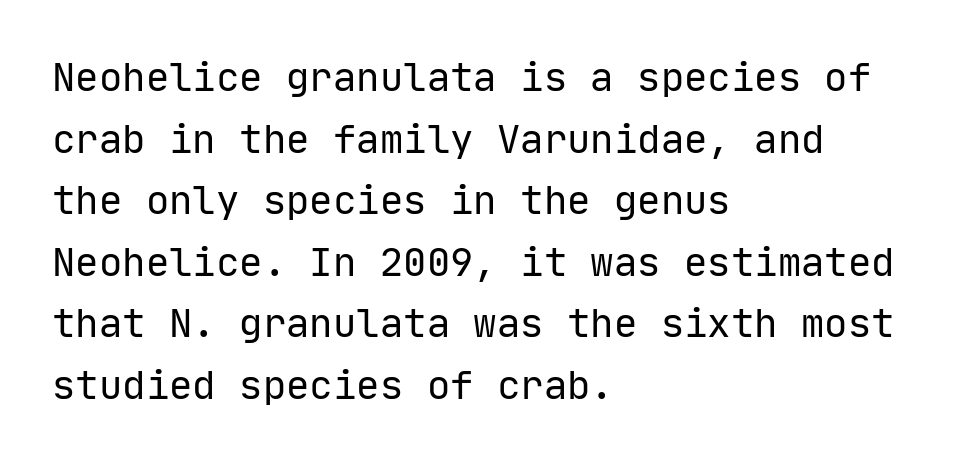
The image shows 39 px regular-weight sans-serif type, upright, monospaced; set left-aligned, normal line spacing (1.58x), normal letter spacing, not underlined; low stroke contrast and a medium x-height.
